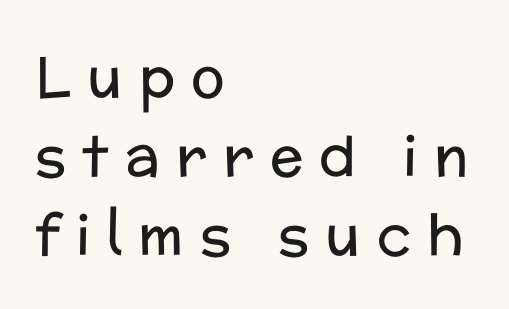
{"serif": "no", "italic": "no", "bold": "no", "weight": "regular", "width": "normal", "stroke_contrast": "low", "x_height": "medium", "monospaced": "no", "underline": "no", "align": "left", "line_spacing": "normal", "line_spacing_ratio": 1.41, "letter_spacing": "wide", "letter_spacing_em": 0.29, "glyph_px": 56}
